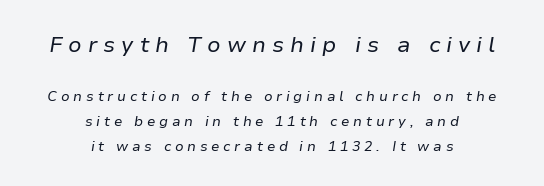
Q: Is the text bold? A: No.
Q: Is the text italic (slanted)? A: Yes, it leans right by about 9 degrees.
Q: Is the text underlined? A: No.
Q: How is the paragraph aligned? A: Centered.
Q: Is the spacing between letters normal or unusually wide? A: Unusually wide.
Q: Which block of text is set in a larger size, the first (top) or the second (bottom)? A: The first (top) one.
